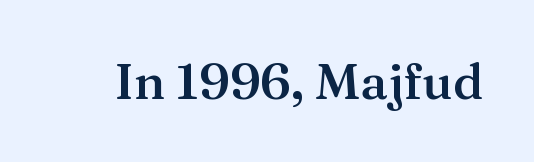
{"serif": "yes", "italic": "no", "bold": "semi", "weight": "semibold", "width": "normal", "stroke_contrast": "medium", "x_height": "medium", "monospaced": "no", "underline": "no", "letter_spacing": "normal", "letter_spacing_em": 0.0, "glyph_px": 50}
